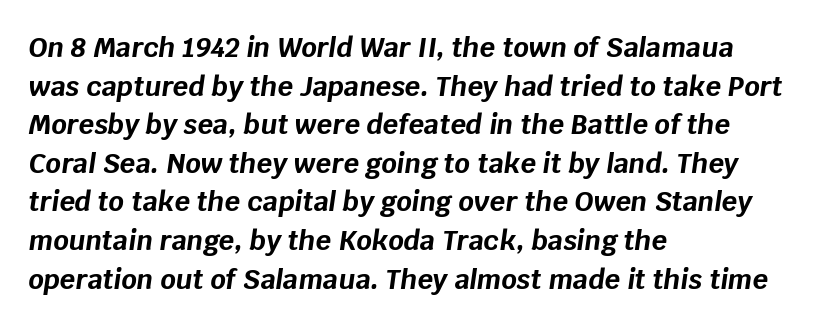
The paragraph has a hard left edge and a soft right edge. Quick note: italic. The type is set solid horizontally, with unmodified tracking. The strip under each line holds only bare page. Students, this is bold: see how much ink each stroke carries. Evenly set lines give the paragraph a standard silhouette.
